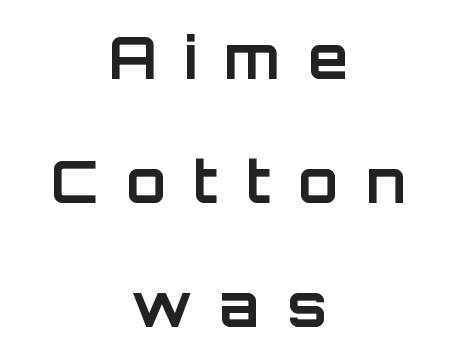
Check under the words: just untouched page. The rendering uses natural spacing where letterforms have individual widths. Glyph-to-glyph distance is far greater than everyday printed text. In terms of posture, this sample is upright.
